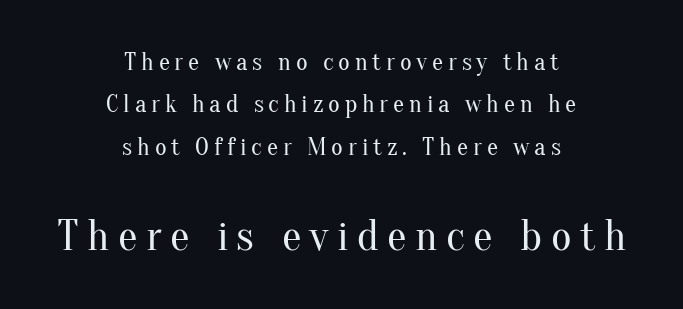
Regular leading. Quick note: not italic, upright. The passage shown is typed in a proportional face where columns would drift. Letterform terminals end in serifs throughout the passage. Nothing heavy about these letters — not bold at all.
